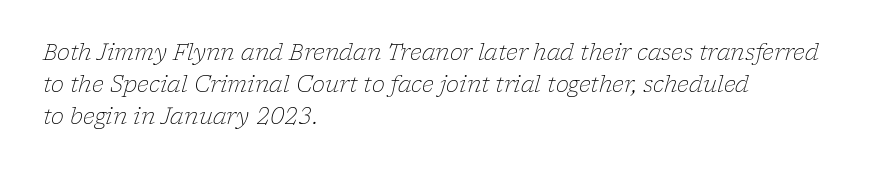
The image shows 22 px text type, italic (leaning right); set left-aligned, normal line spacing (1.46x), normal letter spacing, not underlined.
